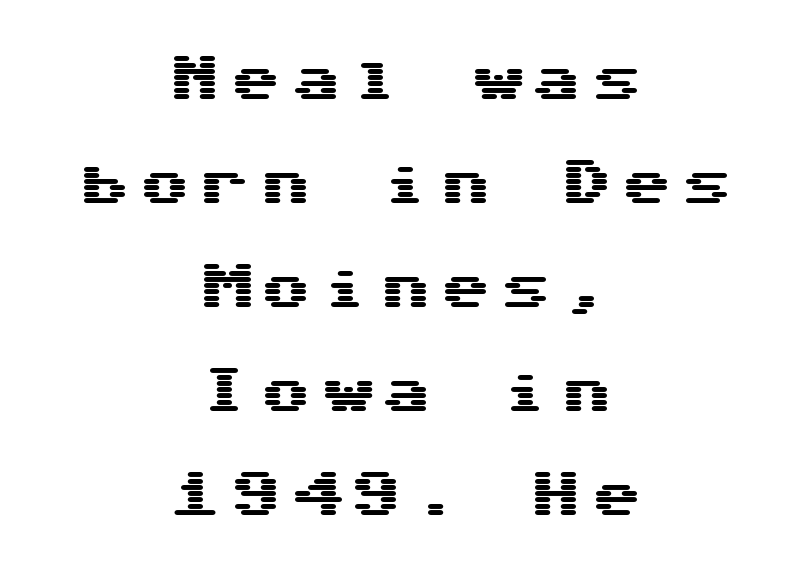
Which margin do the lines hug? Neither — every line sits in the middle. Posture: vertical. The string is rendered with underlining switched off. Quick note: interline space is abundant. Serifs: no, the terminals of the letterforms are clean.
